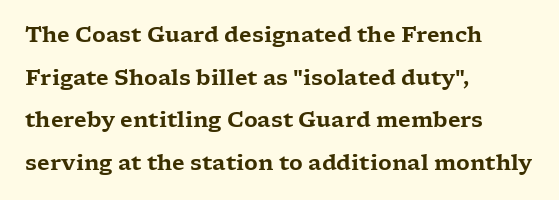
Q: Is the text italic (slanted)? A: No, it is upright.
Q: Is the text underlined? A: No.
Q: How is the paragraph aligned? A: Left-aligned.
Q: Is the spacing between letters normal or unusually wide? A: Normal.
Q: Is the spacing between lines tight, normal or loose? A: Loose.
